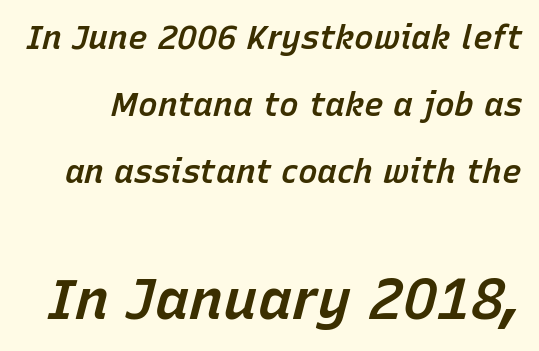
{"italic": "yes", "lean": "right", "slant_degrees": 15, "bold": "semi", "weight": "semibold", "width": "normal", "stroke_contrast": "low", "x_height": "medium", "monospaced": "no", "underline": "no", "line_spacing": "loose", "line_spacing_ratio": 2.03, "letter_spacing": "normal", "letter_spacing_em": 0.0, "larger_block": "second", "size_ratio": 1.73, "glyph_px": 57}
